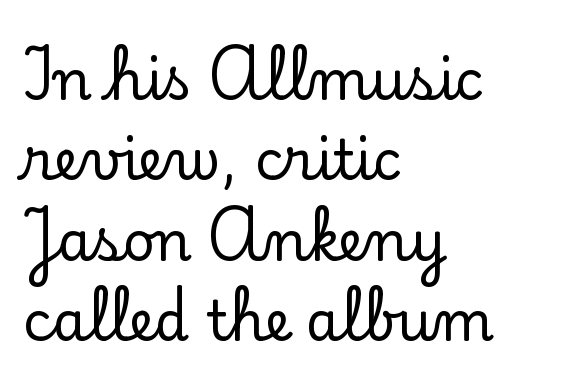
The glyphs are unaccompanied by any horizontal stroke below them. These lines are rendered in a variable-pitch font. The compositor pushed each line to the left boundary. Style check: upright.
